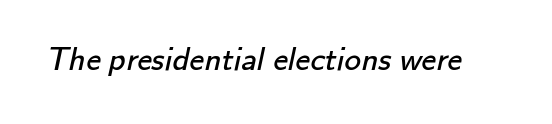
The gap between lines stays unmarked. Examine the stroke ends and you'll find no serifs. Stroke mass is kept to a normal reading level or below. Proportional: the letters do not fall into vertical columns. Does extra space separate the letters? No, they use regular spacing.
